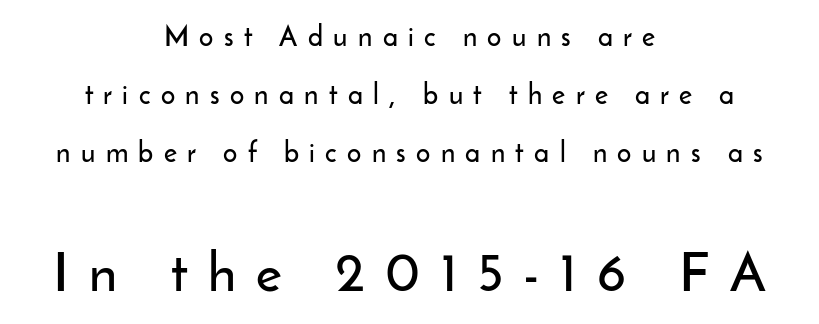
The image shows 55 px sans-serif type, upright; set centered, loose line spacing (2.08x), unusually wide letter spacing (+0.37 em), not underlined; the second (bottom) block is 1.96x larger; low stroke contrast and a small x-height.
